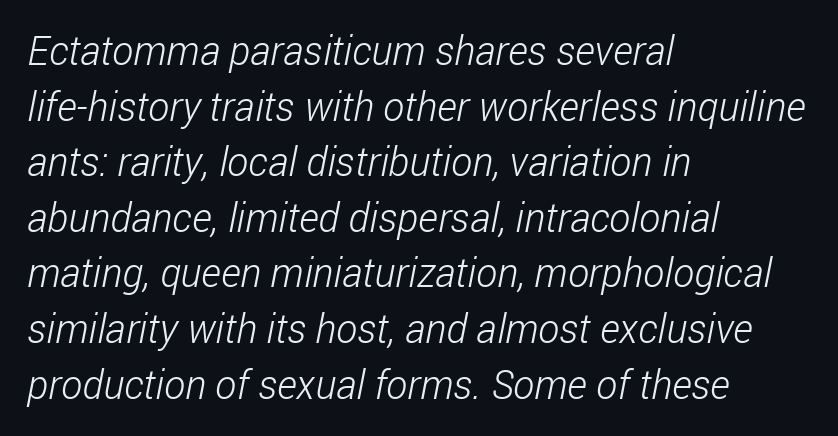
Q: Is the text bold? A: No.
Q: Is the typeface a serif or a sans-serif typeface? A: Sans-serif.
Q: Is the text underlined? A: No.
Q: How is the paragraph aligned? A: Left-aligned.
Q: Is the spacing between letters normal or unusually wide? A: Normal.
Q: Is the spacing between lines tight, normal or loose? A: Normal.
Q: Width (condensed, normal, or wide)? A: Condensed.
Q: Stroke contrast? A: Low.
Q: x-height? A: Medium.
Q: Monospaced? A: No.
